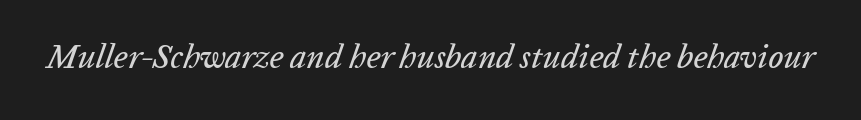
Yep, that's italic — everything's leaning. Anything drawn beneath the words? Only blank space. Varying glyph widths throughout — classic text-font behaviour. This rendering leaves character spacing at its baseline value.
